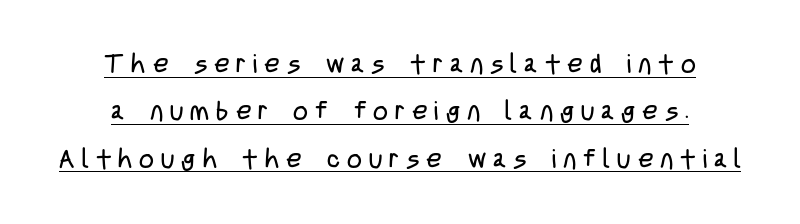
{"italic": "no", "bold": "no", "underline": "yes", "align": "center", "line_spacing_ratio": 1.82, "letter_spacing": "wide", "letter_spacing_em": 0.27, "glyph_px": 26}
